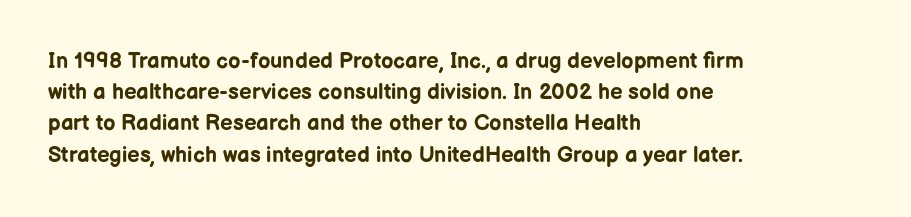
Q: Is the text bold? A: Yes.
Q: Is the text italic (slanted)? A: No, it is upright.
Q: Is the text underlined? A: No.
Q: How is the paragraph aligned? A: Left-aligned.
Q: Is the spacing between letters normal or unusually wide? A: Normal.
Q: Is the spacing between lines tight, normal or loose? A: Normal.
